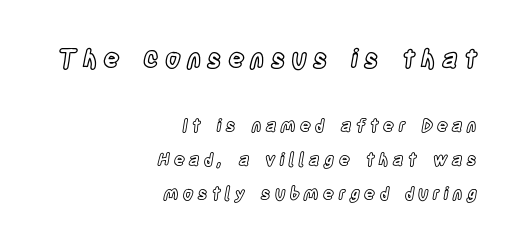
Q: Is the text italic (slanted)? A: Yes.
Q: Is the text underlined? A: No.
Q: How is the paragraph aligned? A: Right-aligned.
Q: Is the spacing between letters normal or unusually wide? A: Unusually wide.
Q: Is the spacing between lines tight, normal or loose? A: Loose.
Q: Which block of text is set in a larger size, the first (top) or the second (bottom)? A: The first (top) one.
